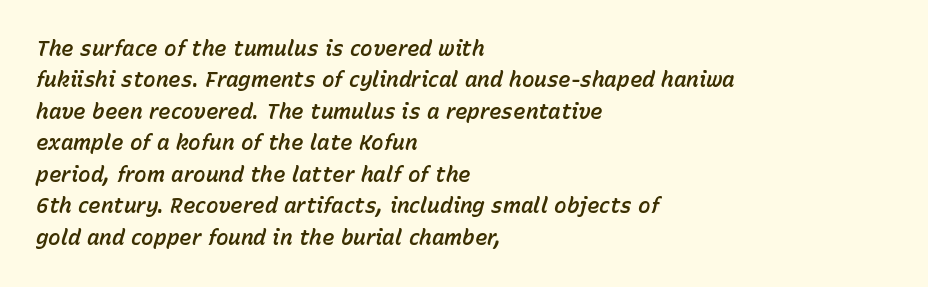
The compositor pushed each line to the left boundary. The rendering keeps characters at their native spacing. Would a proofreader flag this as italicized? Yes. Any mark beneath the type? The region is blank. Whoever set this chose a conventional vertical rhythm.
